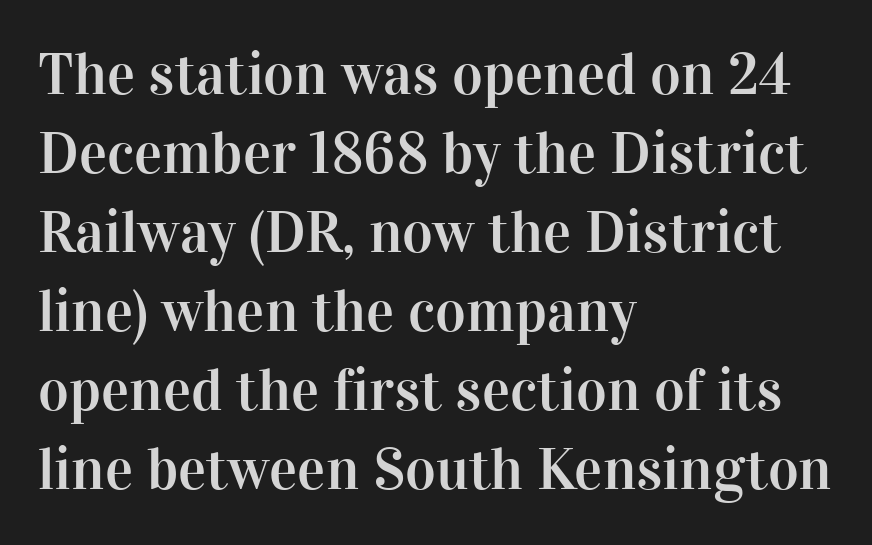
{"serif": "yes", "italic": "no", "width": "normal", "stroke_contrast": "high", "x_height": "medium", "monospaced": "no", "underline": "no", "align": "left", "line_spacing": "normal", "line_spacing_ratio": 1.34, "letter_spacing": "normal", "letter_spacing_em": 0.0, "glyph_px": 59}
